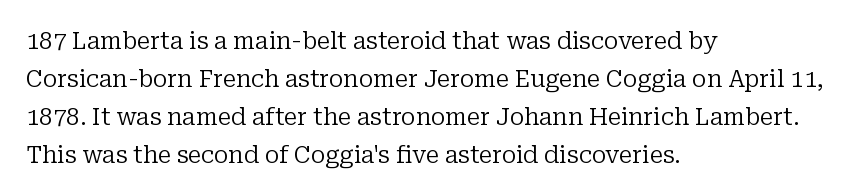
{"italic": "no", "bold": "no", "underline": "no", "align": "left", "line_spacing": "normal", "line_spacing_ratio": 1.59, "letter_spacing": "normal", "letter_spacing_em": 0.0, "glyph_px": 24}
